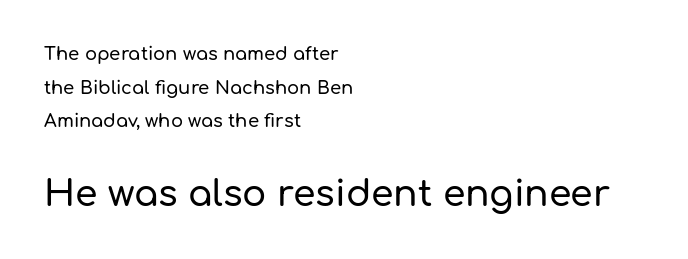
{"serif": "no", "italic": "no", "width": "normal", "stroke_contrast": "low", "x_height": "medium", "monospaced": "no", "underline": "no", "align": "left", "line_spacing_ratio": 1.87, "letter_spacing": "normal", "letter_spacing_em": 0.0, "larger_block": "second", "size_ratio": 2.0, "glyph_px": 36}
